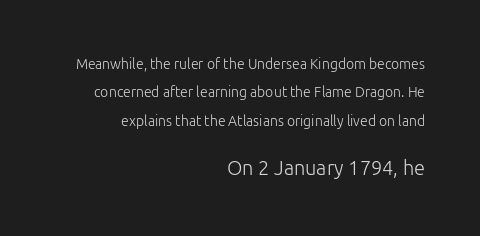
Q: Is the text bold? A: No.
Q: Is the text italic (slanted)? A: No, it is upright.
Q: Is the text underlined? A: No.
Q: How is the paragraph aligned? A: Right-aligned.
Q: Is the spacing between letters normal or unusually wide? A: Normal.
Q: Is the spacing between lines tight, normal or loose? A: Loose.
Q: Which block of text is set in a larger size, the first (top) or the second (bottom)? A: The second (bottom) one.
